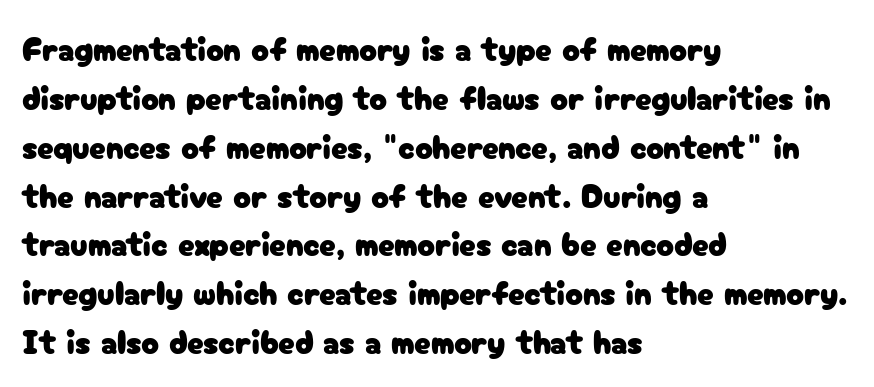
The face used here is rendered with its standard letterfit. The paragraph shown leans on its left margin. Is there any slant? The stems are plumb. Examine the stroke ends and you'll find no serifs. Here the designer chose a conventional face with non-uniform glyph widths. Leading: standard.
